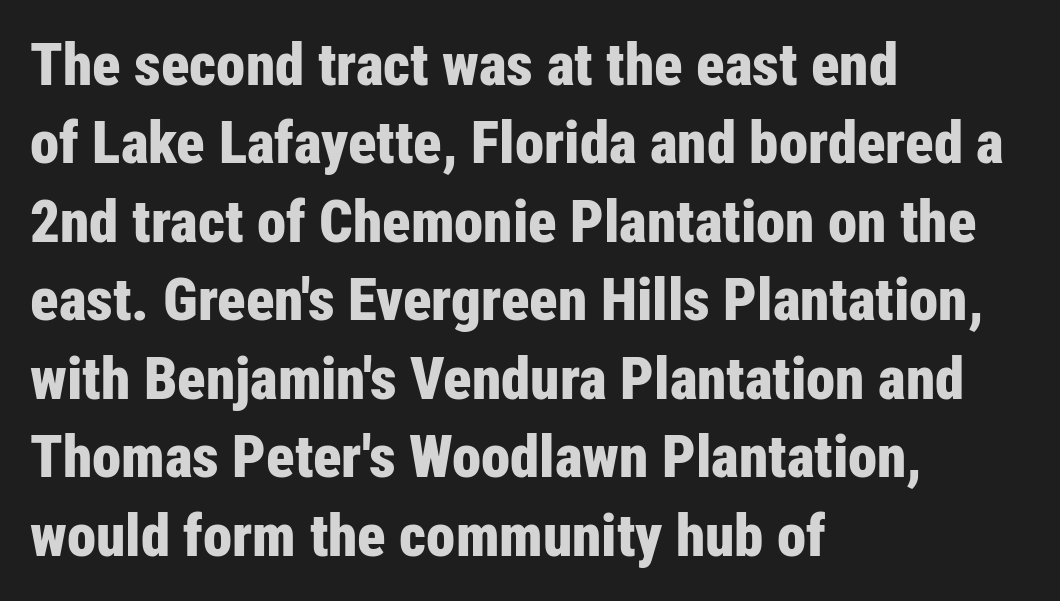
{"serif": "no", "italic": "no", "bold": "yes", "weight": "bold", "width": "condensed", "stroke_contrast": "low", "x_height": "medium", "monospaced": "no", "underline": "no", "align": "left", "line_spacing": "normal", "line_spacing_ratio": 1.33, "letter_spacing": "normal", "letter_spacing_em": 0.0, "glyph_px": 59}
